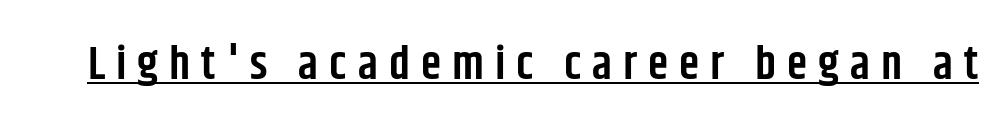
The image shows 46 px semibold, condensed sans-serif type, upright; set unusually wide letter spacing (+0.24 em), underlined; low stroke contrast and a large x-height.
